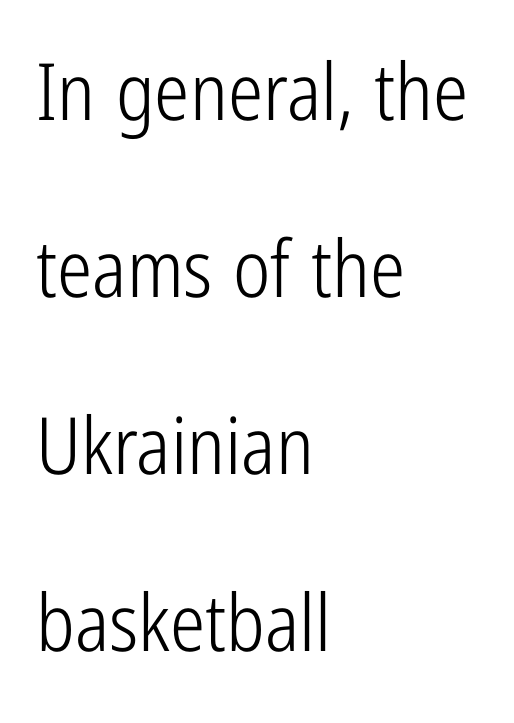
The image shows 79 px light, condensed sans-serif type, upright; set left-aligned, loose line spacing (2.24x), normal letter spacing, not underlined; low stroke contrast and a medium x-height.
